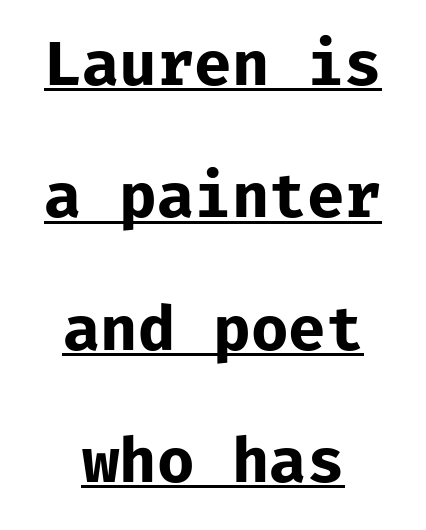
Q: Is the text bold? A: Yes.
Q: Is the text italic (slanted)? A: No, it is upright.
Q: Is the typeface a serif or a sans-serif typeface? A: Sans-serif.
Q: Is the text underlined? A: Yes.
Q: How is the paragraph aligned? A: Centered.
Q: Is the spacing between letters normal or unusually wide? A: Normal.
Q: Is the spacing between lines tight, normal or loose? A: Loose.
Q: Width (condensed, normal, or wide)? A: Normal.
Q: Stroke contrast? A: Low.
Q: x-height? A: Medium.
Q: Monospaced? A: Yes.
